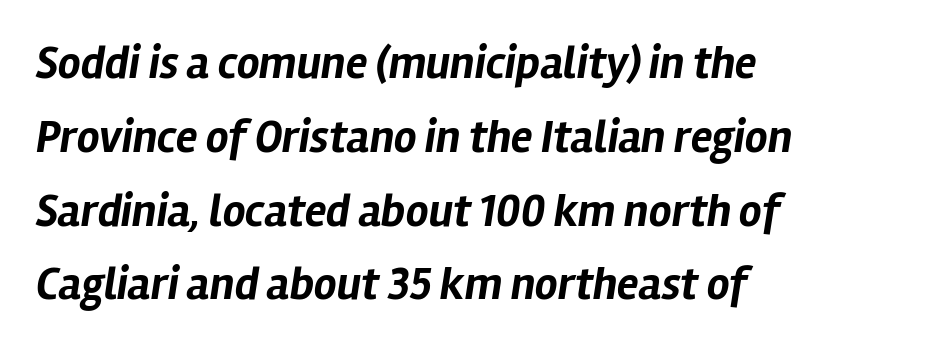
You can tell it's italic because the verticals aren't actually vertical. Nothing unusual about the tracking: characters are spaced as the font intends. The passage shown is emphatically bold. Is this a fixed-width face? No — the glyphs have proportional, varying widths.
